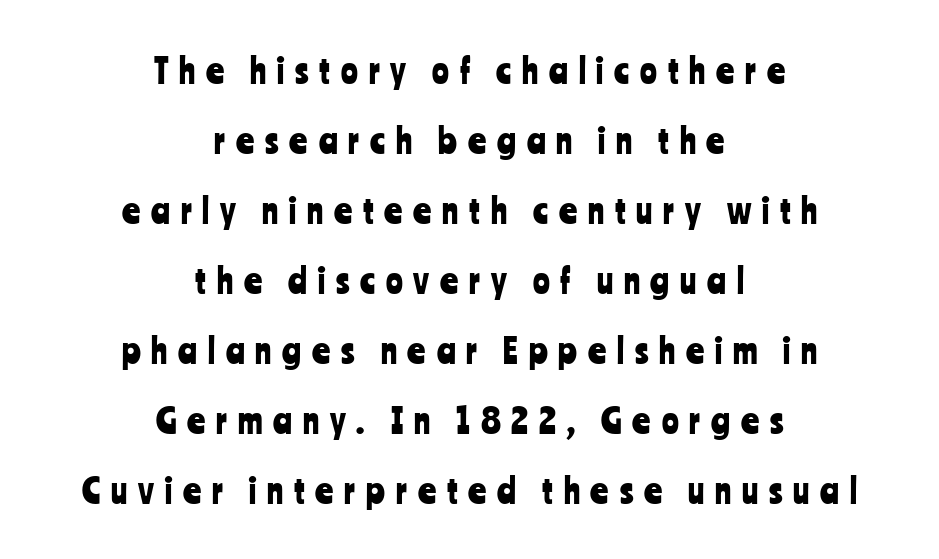
Q: Is the text italic (slanted)? A: No, it is upright.
Q: Is the typeface a serif or a sans-serif typeface? A: Sans-serif.
Q: Is the text underlined? A: No.
Q: How is the paragraph aligned? A: Centered.
Q: Is the spacing between letters normal or unusually wide? A: Unusually wide.
Q: Is the spacing between lines tight, normal or loose? A: Loose.
Q: Width (condensed, normal, or wide)? A: Condensed.
Q: Stroke contrast? A: Low.
Q: x-height? A: Medium.
Q: Monospaced? A: No.
